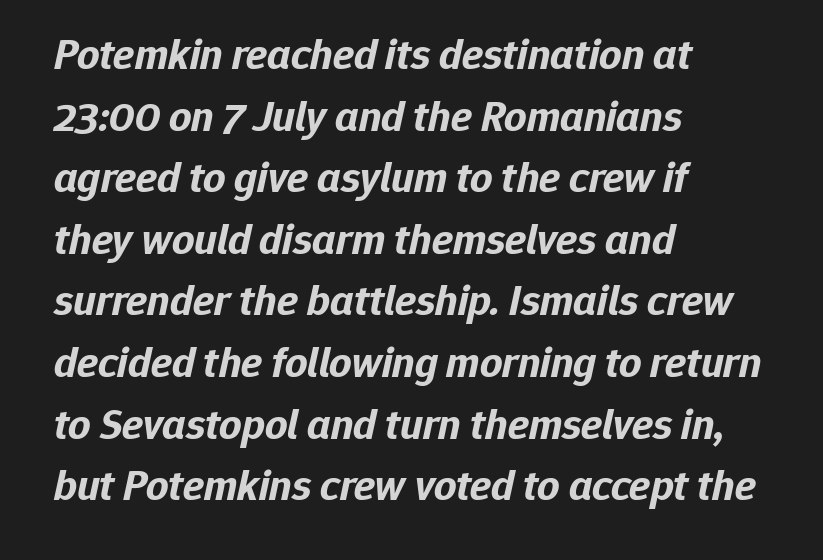
The image shows 44 px bold type, italic (leaning right); set left-aligned, normal line spacing (1.4x), normal letter spacing, not underlined; low stroke contrast and a medium x-height.
